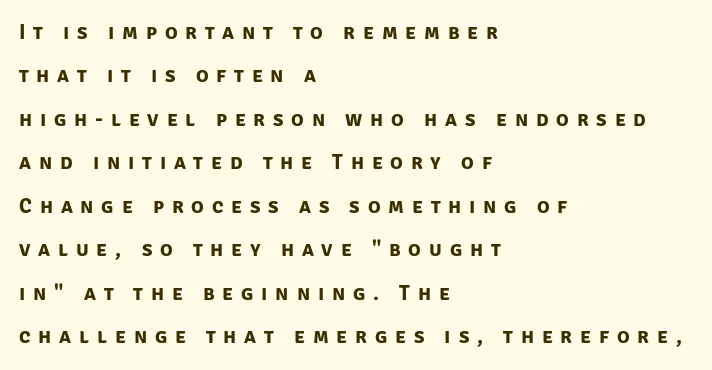
Rule under the text: the space is simply empty. Loosely led — the rows are spread out. The gaps between neighbouring characters are conspicuously large. Thick stems and heavy bowls — unmistakably bold.
